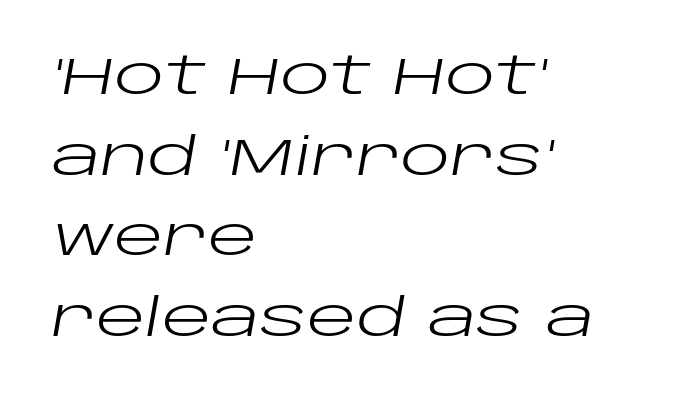
Lines of text with bare space underneath. Horizontal bands of white between lines are of average thickness. A student would call this left alignment; a typographer would say flush left, rag right. Does the lettering tilt? It does — this is italic. Each letter keeps its own natural width here, so spacing adapts to shape.
